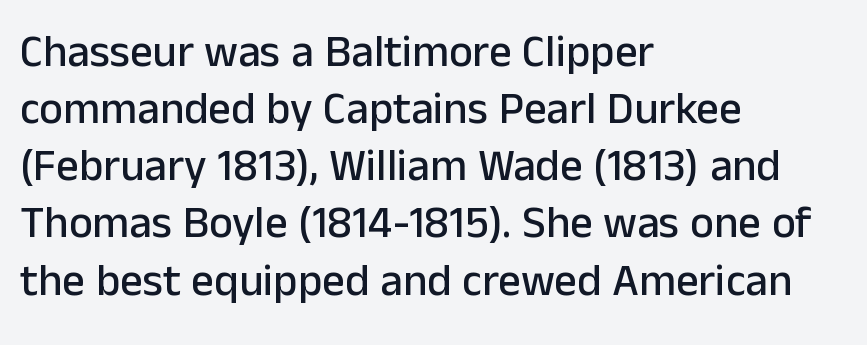
Q: Is the text italic (slanted)? A: No, it is upright.
Q: Is the typeface a serif or a sans-serif typeface? A: Sans-serif.
Q: Is the text underlined? A: No.
Q: How is the paragraph aligned? A: Left-aligned.
Q: Is the spacing between letters normal or unusually wide? A: Normal.
Q: Is the spacing between lines tight, normal or loose? A: Normal.
Q: Width (condensed, normal, or wide)? A: Normal.
Q: Stroke contrast? A: Low.
Q: x-height? A: Medium.
Q: Monospaced? A: No.
